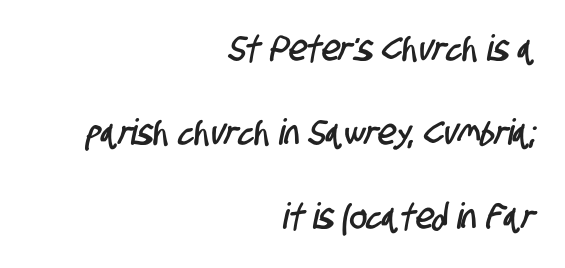
The image shows 36 px condensed sans-serif type; set right-aligned, loose line spacing (2.34x), normal letter spacing, not underlined; low stroke contrast and a large x-height.
